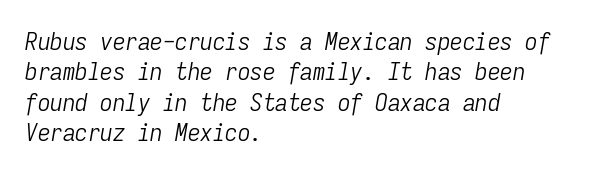
The image shows 25 px text type, italic (leaning right); set left-aligned, line spacing 1.22x, normal letter spacing, not underlined.
